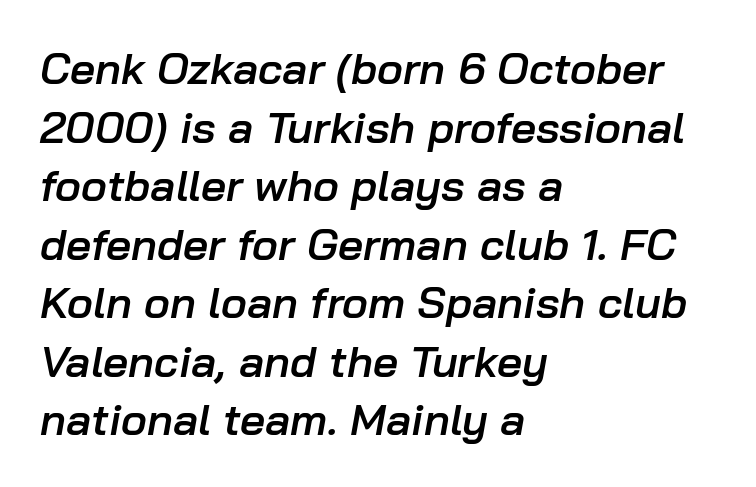
The image shows 44 px semibold type, italic (leaning right); set left-aligned, normal line spacing (1.33x), normal letter spacing, not underlined; low stroke contrast and a medium x-height.
